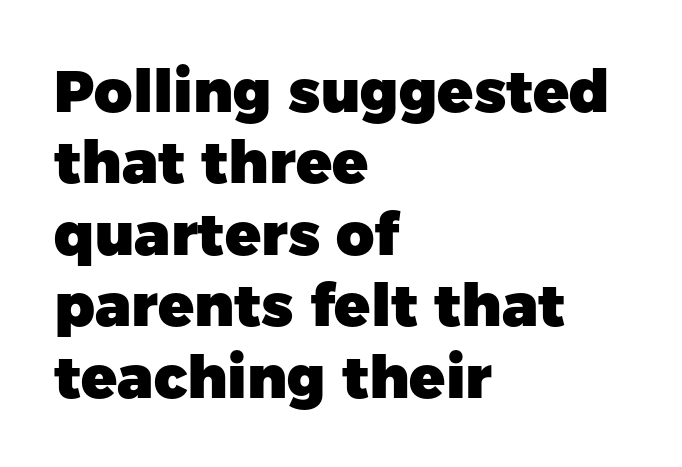
The image shows 59 px heavy sans-serif type, upright; set left-aligned, line spacing 1.21x, normal letter spacing, not underlined; low stroke contrast and a medium x-height.
